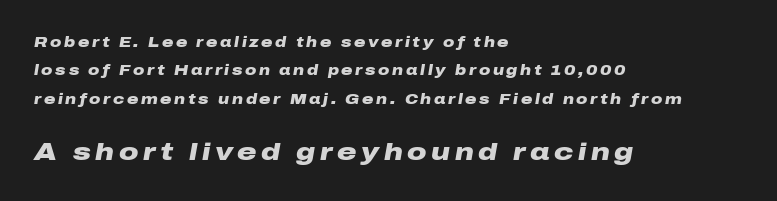
The image shows 24 px bold type, italic (leaning right); set left-aligned, loose line spacing (2.02x), not underlined; the second (bottom) block is 1.71x larger.
